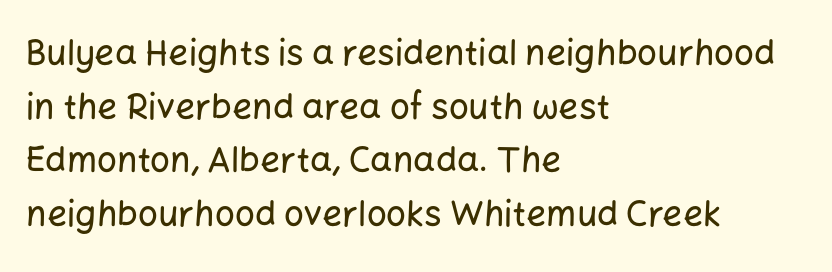
The image shows 35 px sans-serif type, upright; set left-aligned, normal line spacing (1.53x), normal letter spacing, not underlined; low stroke contrast and a medium x-height.
